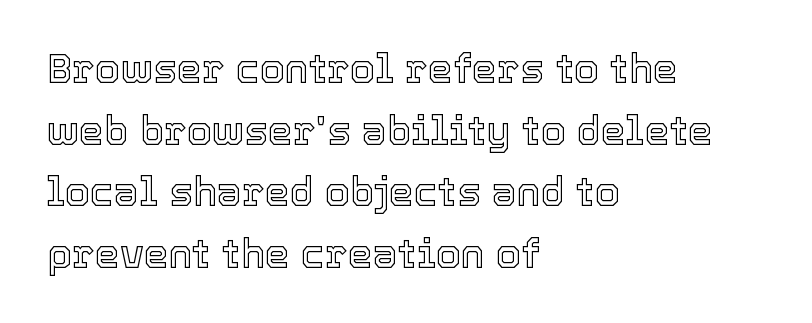
{"italic": "no", "width": "normal", "x_height": "medium", "monospaced": "no", "underline": "no", "align": "left", "line_spacing": "normal", "line_spacing_ratio": 1.54, "letter_spacing": "normal", "letter_spacing_em": 0.0, "glyph_px": 40}
